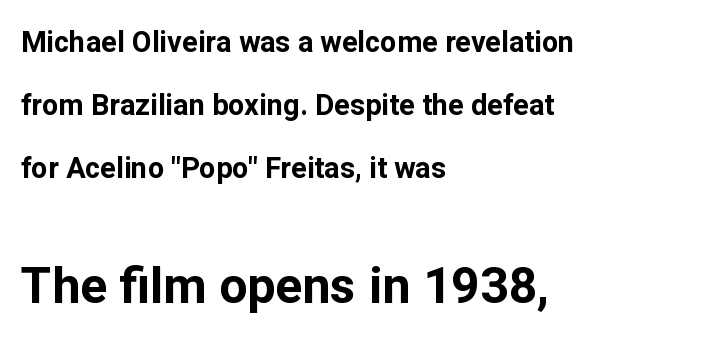
{"serif": "no", "italic": "no", "bold": "yes", "weight": "bold", "width": "normal", "stroke_contrast": "low", "x_height": "medium", "monospaced": "no", "underline": "no", "align": "left", "line_spacing": "loose", "line_spacing_ratio": 2.17, "letter_spacing": "normal", "letter_spacing_em": 0.0, "larger_block": "second", "size_ratio": 1.72, "glyph_px": 50}
